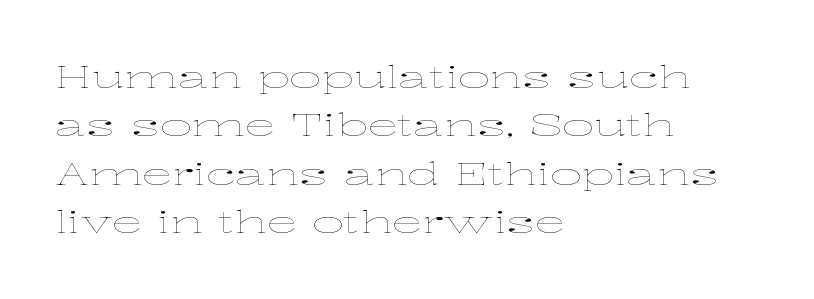
Q: Is the text bold? A: No.
Q: Is the text italic (slanted)? A: No, it is upright.
Q: Is the text underlined? A: No.
Q: How is the paragraph aligned? A: Left-aligned.
Q: Is the spacing between letters normal or unusually wide? A: Normal.
Q: Is the spacing between lines tight, normal or loose? A: Normal.
Q: Width (condensed, normal, or wide)? A: Wide.
Q: Stroke contrast? A: Low.
Q: x-height? A: Medium.
Q: Monospaced? A: No.
